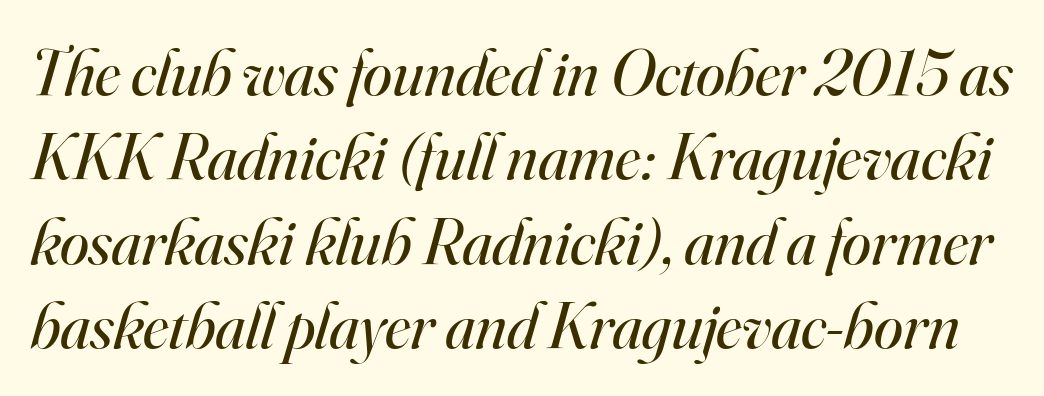
Q: Is the text bold? A: No.
Q: Is the text italic (slanted)? A: Yes, it leans right by about 16 degrees.
Q: Is the typeface a serif or a sans-serif typeface? A: Serif.
Q: Is the text underlined? A: No.
Q: Is the spacing between letters normal or unusually wide? A: Normal.
Q: Is the spacing between lines tight, normal or loose? A: Normal.
Q: Width (condensed, normal, or wide)? A: Normal.
Q: Stroke contrast? A: High.
Q: x-height? A: Small.
Q: Monospaced? A: No.
